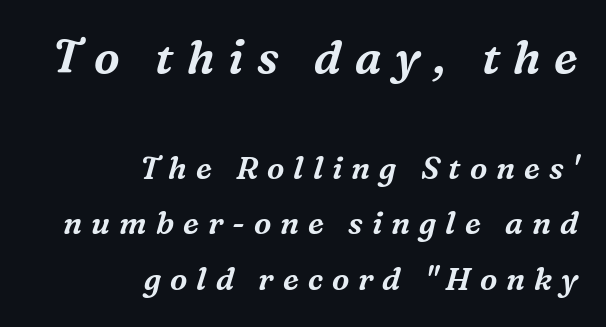
The image shows 46 px serif type, italic (leaning right); set right-aligned, line spacing 1.8x, unusually wide letter spacing (+0.29 em), not underlined; the first (top) block is 1.48x larger; medium stroke contrast and a medium x-height.
